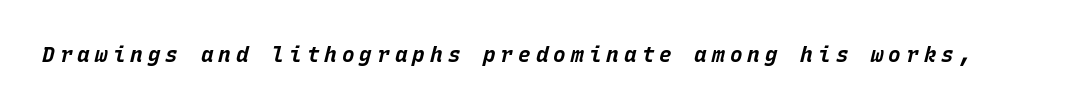
These words are printed bold, with thick strokes throughout. The specimen omits any rule beneath the text block's lines. The letters are spread apart with noticeably loose tracking. Notice how the stems are inclined rather than vertical — that's the hallmark of italics.
